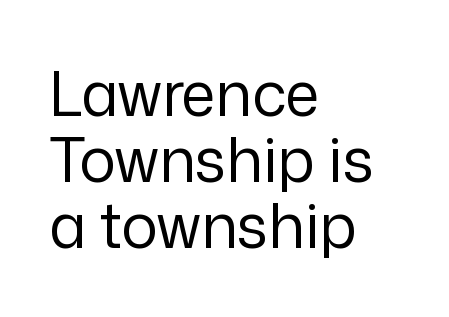
Type style note: lacks serifs. The rendering uses a small line-height, squeezing the rows. The text block is weighted toward the left margin, trailing off unevenly rightward. Observe the ordinary spacing: letters are neighbours, not strangers.
